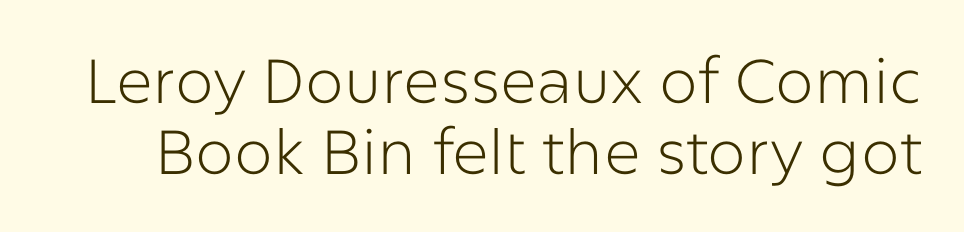
The tracking reads as untouched default to a designer's eye. Compared with typical paragraphs, the rows here are closer together. Decoration check: the copy has no underline. Posture: straight, roman, zero tilt.
